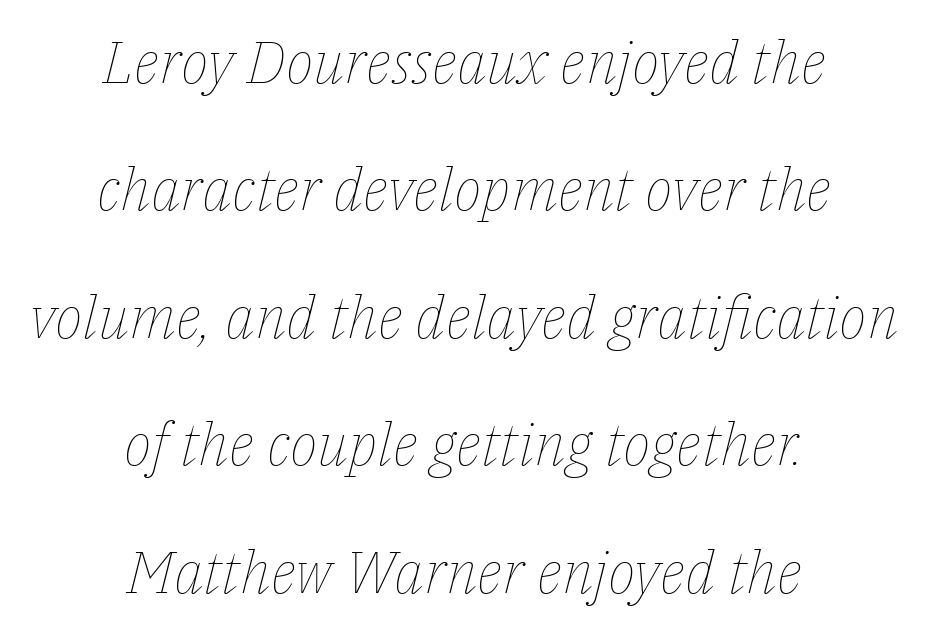
The image shows 59 px thin type, italic (leaning right); set centered, loose line spacing (2.16x), normal letter spacing, not underlined; low stroke contrast and a medium x-height.
